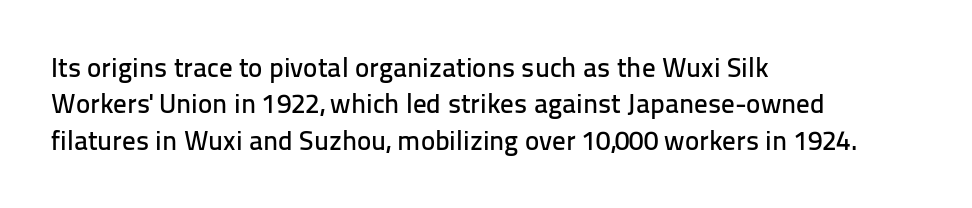
Q: Is the text italic (slanted)? A: No, it is upright.
Q: Is the text underlined? A: No.
Q: How is the paragraph aligned? A: Left-aligned.
Q: Is the spacing between letters normal or unusually wide? A: Normal.
Q: Is the spacing between lines tight, normal or loose? A: Normal.
